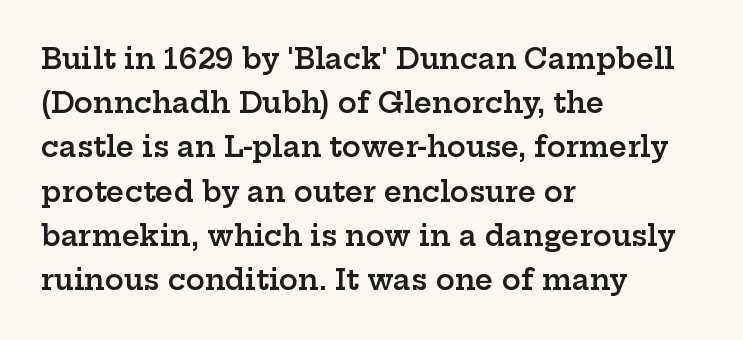
Lines of text with bare space underneath. Stems and bowls a touch heavier than normal — semibold. Small tapered or slab feet sit at the stroke ends, so this counts as serif. A typesetter would call this proportional, since set widths differ per character. Caption: multi-line text, flush left, ragged right. The rendering keeps characters at their native spacing.
